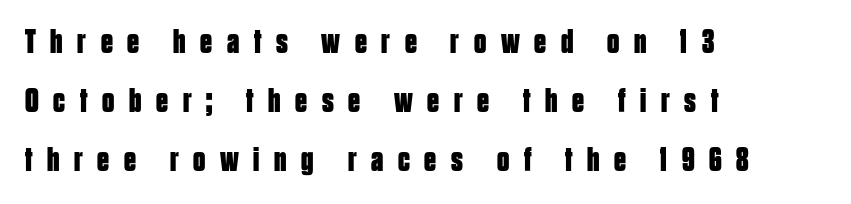
The image shows 34 px bold, condensed sans-serif type, upright; set left-aligned, line spacing 1.74x, unusually wide letter spacing (+0.43 em), not underlined; low stroke contrast and a large x-height.
